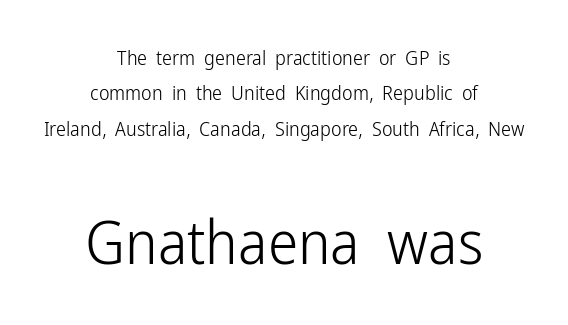
The space beneath each line is pristine and unruled. On a weight scale, this lands at 450 or below. Rendered with straight, roman letterforms. I'd call this a sans setting — the letters go barefoot. These lines are rendered in a variable-pitch font. Teacher's note: observe the equal gaps on both sides — that is centered alignment.
